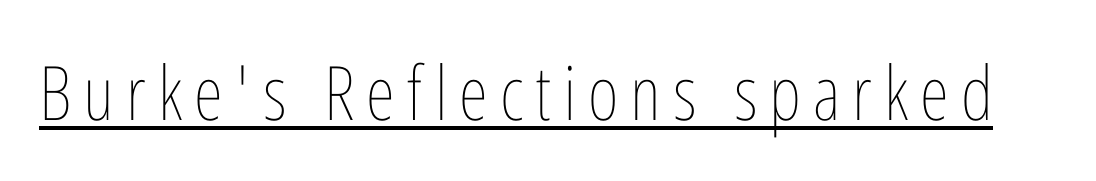
{"italic": "no", "bold": "no", "weight": "thin", "width": "condensed", "stroke_contrast": "low", "x_height": "medium", "monospaced": "no", "underline": "yes", "glyph_px": 75}
